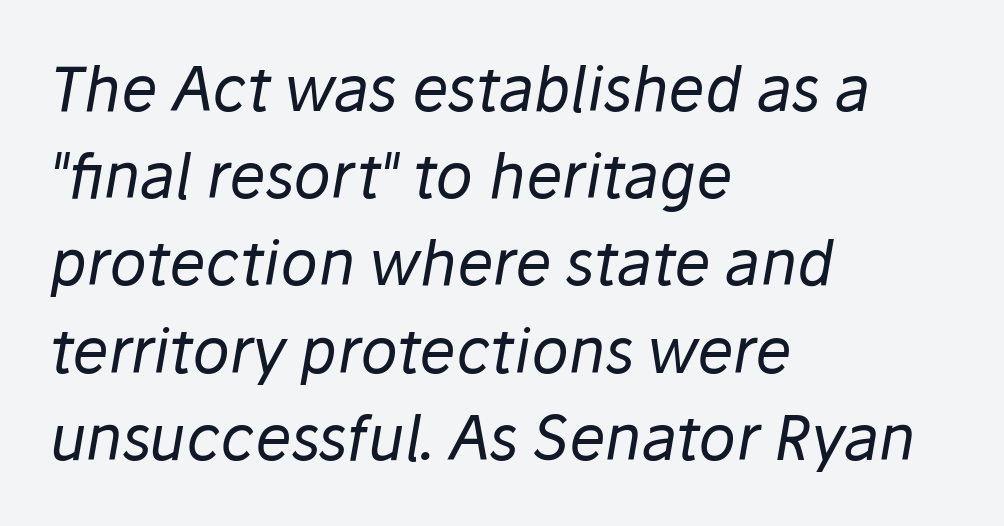
The passage shown is not bold in any degree. The rendering uses natural spacing where letterforms have individual widths. The line texture is even and compact thanks to regular tracking. A typesetter would mark this as italic.
